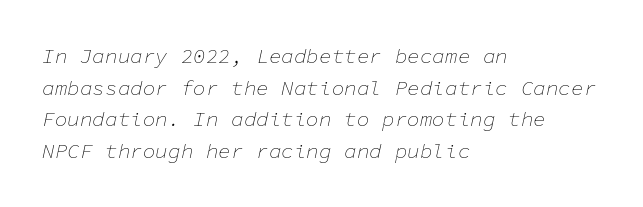
{"italic": "yes", "lean": "right", "slant_degrees": 11, "bold": "no", "underline": "no", "align": "left", "line_spacing": "normal", "line_spacing_ratio": 1.51, "letter_spacing": "normal", "letter_spacing_em": 0.0, "glyph_px": 21}
